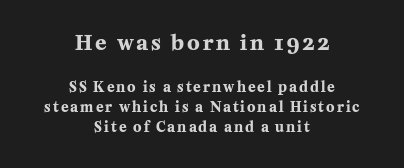
The image shows 21 px bold type, upright; set centered, normal line spacing (1.43x), not underlined; the first (top) block is 1.5x larger.
